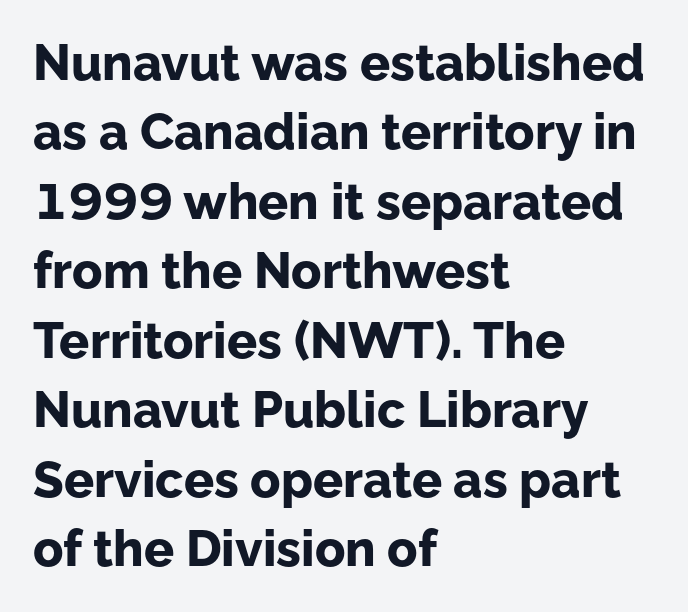
{"serif": "no", "italic": "no", "bold": "yes", "weight": "bold", "width": "normal", "stroke_contrast": "low", "x_height": "medium", "monospaced": "no", "underline": "no", "align": "left", "line_spacing": "normal", "line_spacing_ratio": 1.39, "letter_spacing": "normal", "letter_spacing_em": 0.0, "glyph_px": 50}
